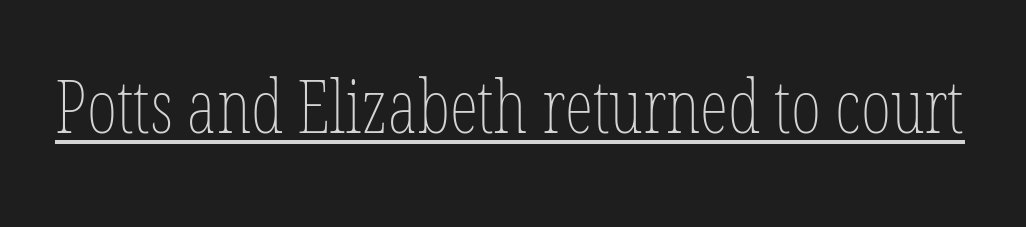
{"italic": "no", "bold": "no", "weight": "thin", "width": "condensed", "stroke_contrast": "low", "x_height": "medium", "monospaced": "no", "underline": "yes", "letter_spacing": "normal", "letter_spacing_em": 0.0, "glyph_px": 73}
